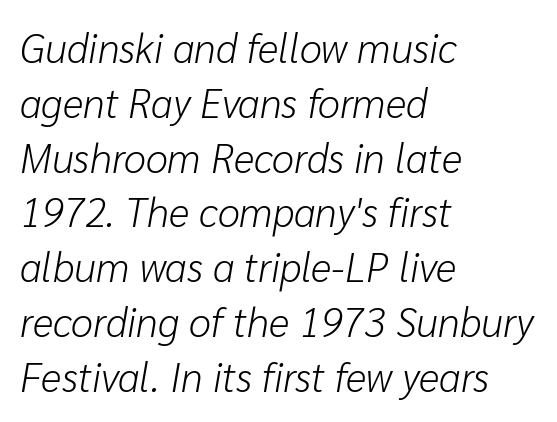
Q: Is the text bold? A: No.
Q: Is the text italic (slanted)? A: Yes, it leans right by about 10 degrees.
Q: Is the text underlined? A: No.
Q: How is the paragraph aligned? A: Left-aligned.
Q: Is the spacing between letters normal or unusually wide? A: Normal.
Q: Is the spacing between lines tight, normal or loose? A: Normal.
Q: Width (condensed, normal, or wide)? A: Normal.
Q: Stroke contrast? A: Low.
Q: x-height? A: Medium.
Q: Monospaced? A: No.
